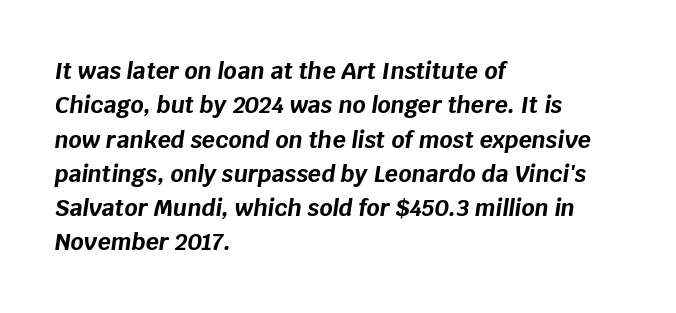
The image shows 23 px bold type, italic (leaning right); set left-aligned, normal line spacing (1.49x), normal letter spacing, not underlined.
